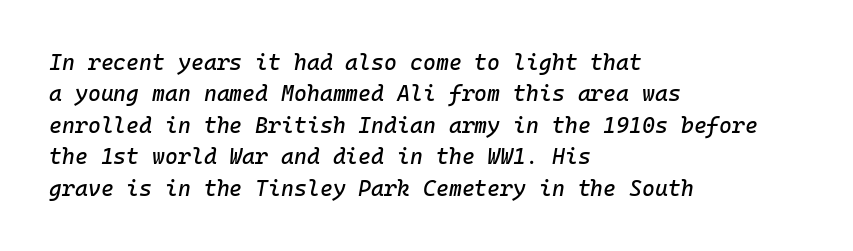
{"italic": "yes", "lean": "right", "slant_degrees": 10, "underline": "no", "align": "left", "line_spacing": "normal", "line_spacing_ratio": 1.43, "letter_spacing": "normal", "letter_spacing_em": 0.0, "glyph_px": 22}
